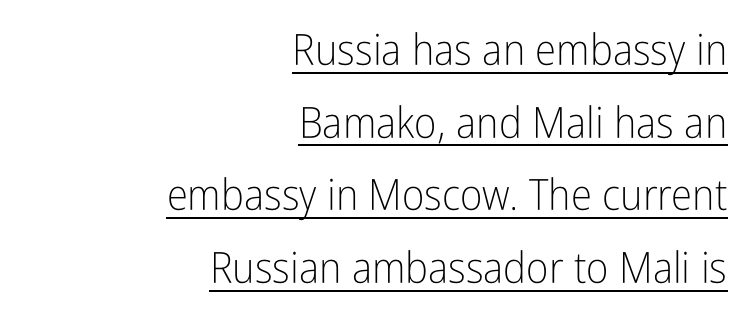
The image shows 43 px light, condensed sans-serif type, upright; set right-aligned, normal line spacing (1.69x), normal letter spacing, underlined; low stroke contrast and a medium x-height.
